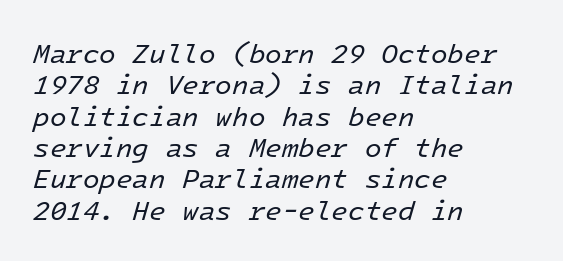
Q: Is the text bold? A: No.
Q: Is the text italic (slanted)? A: Yes, it leans right by about 16 degrees.
Q: Is the text underlined? A: No.
Q: How is the paragraph aligned? A: Left-aligned.
Q: Is the spacing between letters normal or unusually wide? A: Normal.
